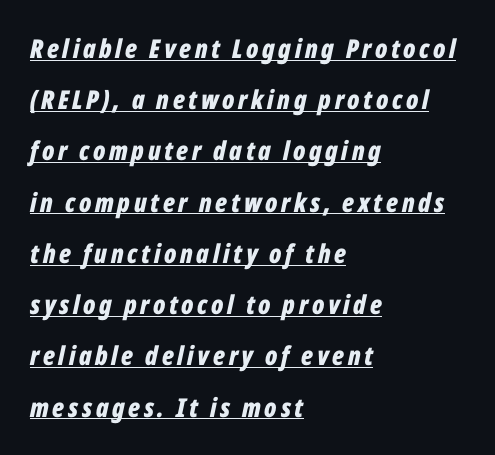
The image shows 26 px bold type, italic (leaning right); set left-aligned, loose line spacing (1.97x), underlined.
